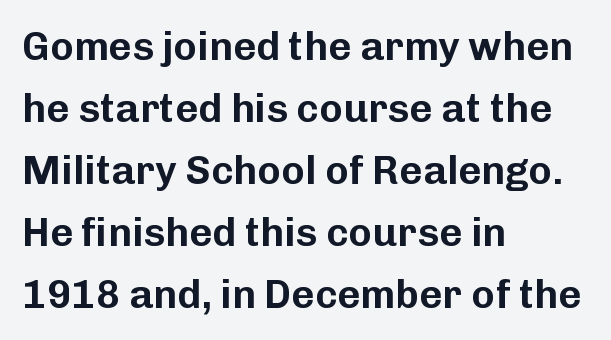
Q: Is the text italic (slanted)? A: No, it is upright.
Q: Is the typeface a serif or a sans-serif typeface? A: Sans-serif.
Q: Is the text underlined? A: No.
Q: How is the paragraph aligned? A: Left-aligned.
Q: Is the spacing between letters normal or unusually wide? A: Normal.
Q: Is the spacing between lines tight, normal or loose? A: Normal.
Q: Width (condensed, normal, or wide)? A: Normal.
Q: Stroke contrast? A: Low.
Q: x-height? A: Medium.
Q: Monospaced? A: No.
